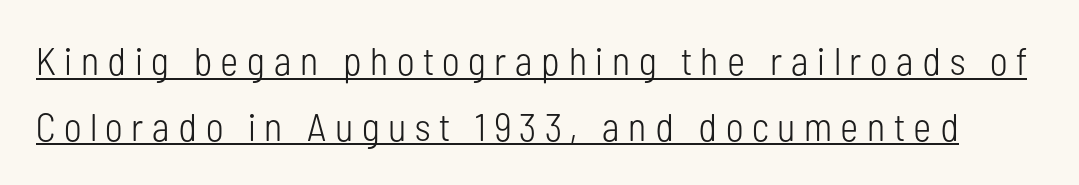
Stems and bowls with no extra thickness — not bold. The specimen reads as upright at a glance. The line-height multiplier appears to be the usual default. The face used here is a sans, in the tradition of grotesques and geometrics. The specimen includes a rule beneath the text block's lines.
